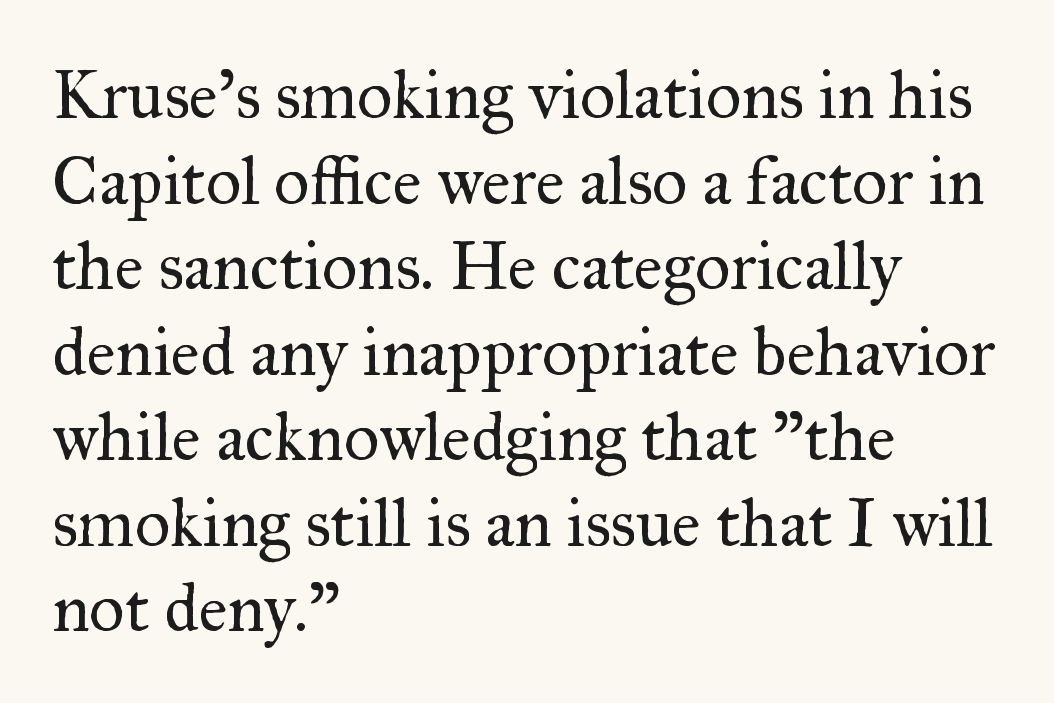
The image shows 69 px regular-weight serif type, upright; set left-aligned, line spacing 1.24x, normal letter spacing, not underlined; medium stroke contrast and a small x-height.
